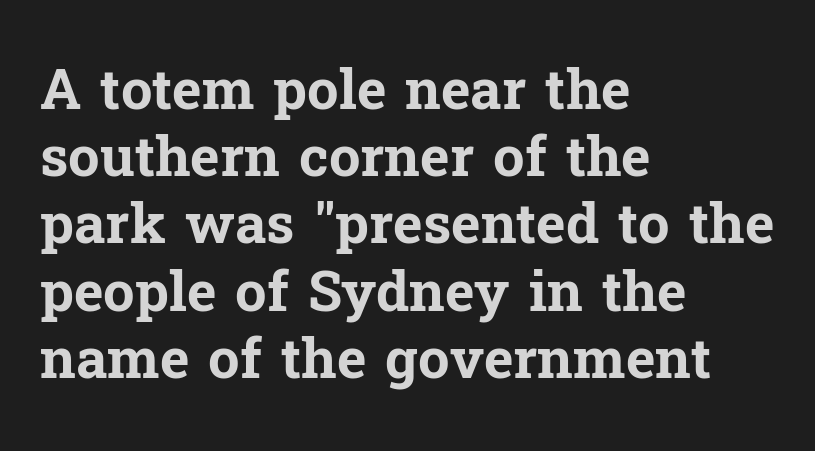
Glance below the letters and you will spot only blank space. Does the lettering tilt? It doesn't — this is upright. Typographically, this falls in the serif category. The ragged edge is on the right, which tells us the setting is flush left. These lines keep a tight, regular rhythm from letter to letter. This sample has the flowing, uneven cadence of proportional lettering.
